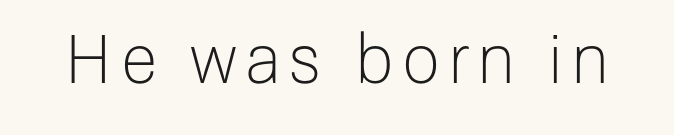
Q: Is the text bold? A: No.
Q: Is the text italic (slanted)? A: No, it is upright.
Q: Is the typeface a serif or a sans-serif typeface? A: Sans-serif.
Q: Is the text underlined? A: No.
Q: Width (condensed, normal, or wide)? A: Normal.
Q: Stroke contrast? A: Low.
Q: x-height? A: Medium.
Q: Monospaced? A: No.
